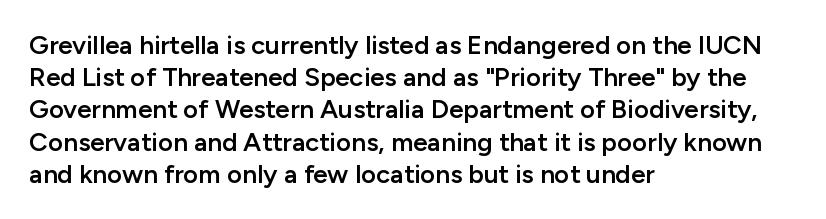
Italic? Not at all — the glyphs are vertical. The space beneath each line is pristine and unruled. Stems and bowls a touch heavier than normal — semibold. The paragraph shown leans on its left margin.
